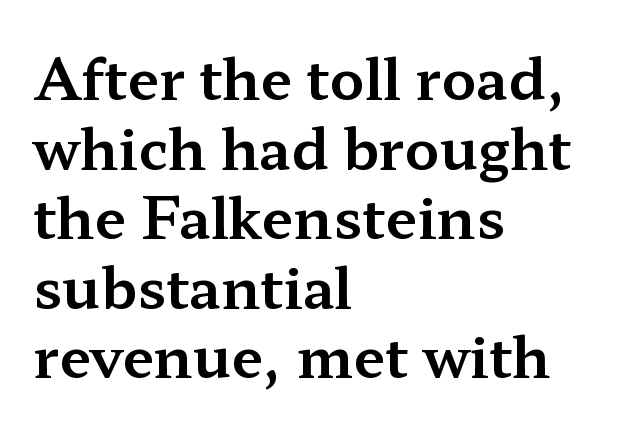
The image shows 57 px wide serif type, upright; set left-aligned, line spacing 1.22x, normal letter spacing, not underlined; medium stroke contrast and a medium x-height.
